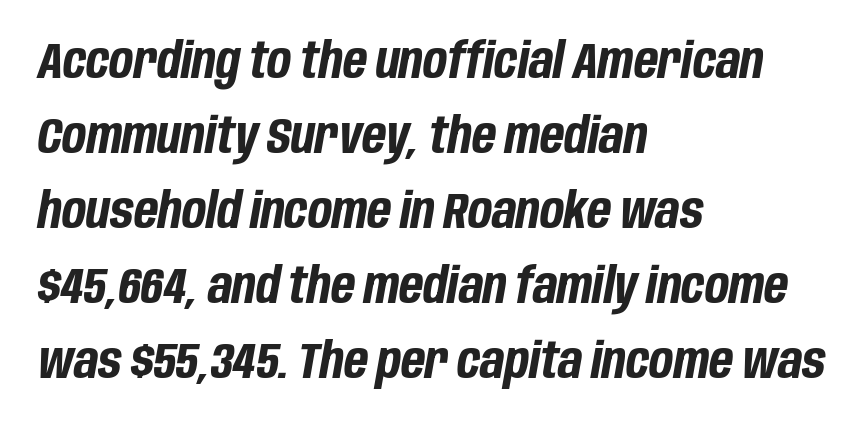
The image shows 50 px bold, condensed type, italic (leaning right); set left-aligned, normal line spacing (1.5x), normal letter spacing, not underlined; low stroke contrast and a large x-height.
